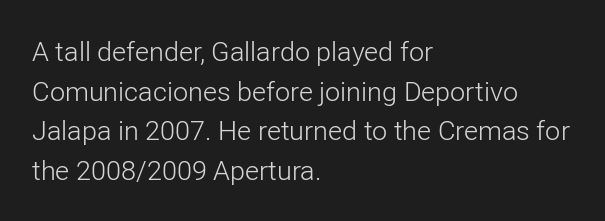
The image shows 27 px text type, upright; set left-aligned, normal line spacing (1.47x), normal letter spacing, not underlined.
